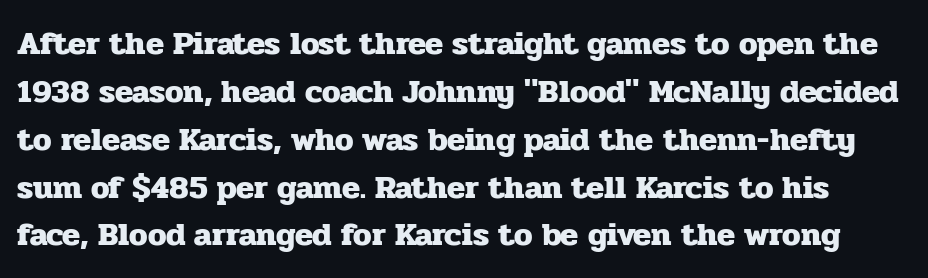
{"serif": "yes", "italic": "no", "bold": "yes", "weight": "heavy", "width": "normal", "stroke_contrast": "low", "x_height": "medium", "monospaced": "no", "underline": "no", "line_spacing": "normal", "line_spacing_ratio": 1.45, "letter_spacing": "normal", "letter_spacing_em": 0.0, "glyph_px": 33}
